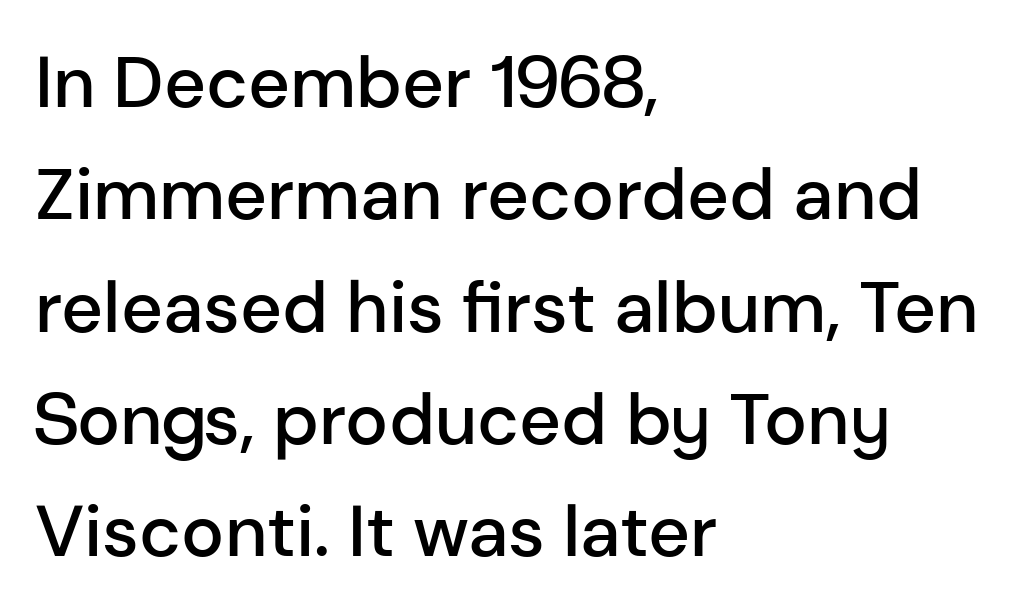
The image shows 72 px semibold sans-serif type, upright; set left-aligned, normal line spacing (1.56x), normal letter spacing, not underlined; low stroke contrast and a medium x-height.
